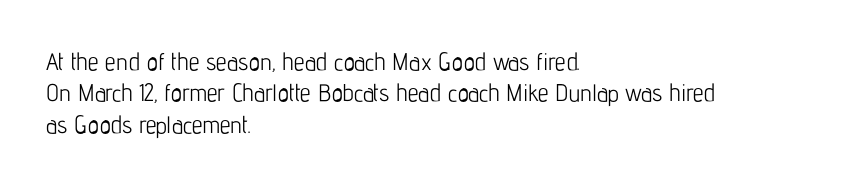
{"italic": "no", "bold": "no", "underline": "no", "align": "left", "line_spacing": "normal", "line_spacing_ratio": 1.31, "letter_spacing": "normal", "letter_spacing_em": 0.0, "glyph_px": 24}
